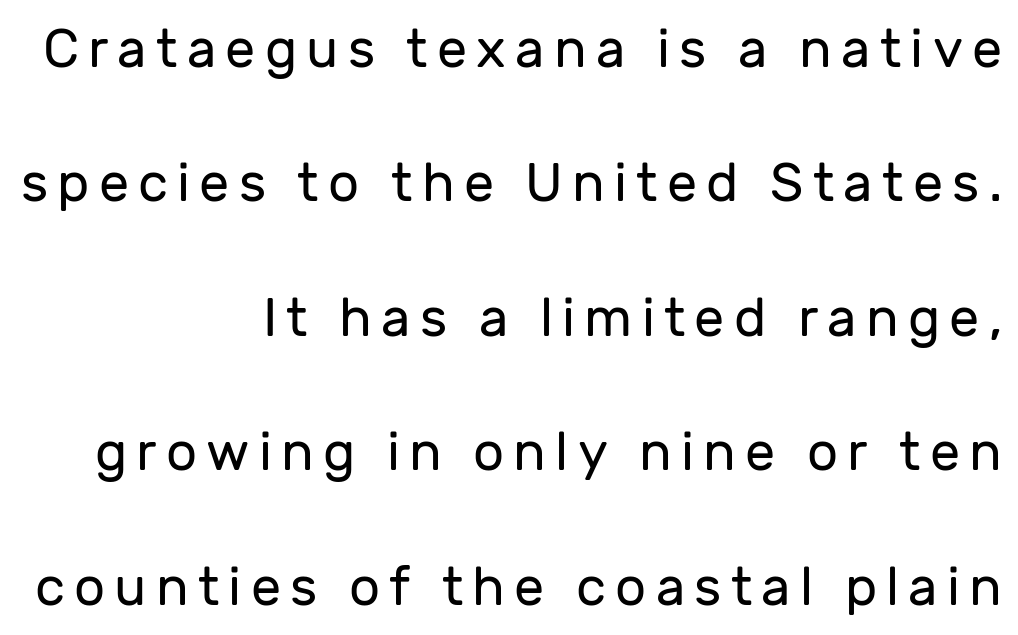
The space between consecutive lines is lavish. Is this a heavy cut? Hardly; it is regular or lighter. Nothing sits at the stroke ends, so this counts as sans-serif. The axis of the letterforms is exactly vertical.
